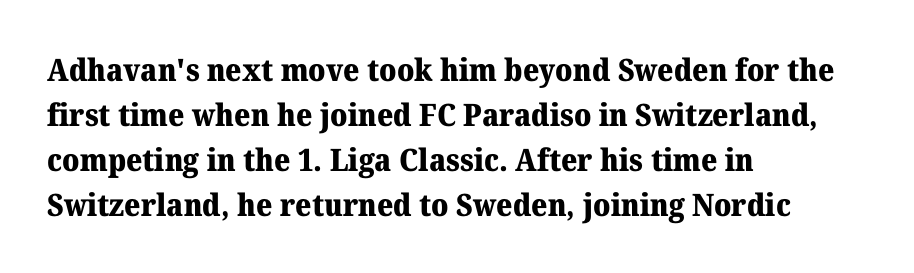
If you measured baseline to baseline, you'd find a middling distance. The characters display serif detailing at their extremities. Descenders are the only things crossing below the line. What weight is shown? A full bold with thick strokes. The horizontal fit of the characters is conventional and even. The letters stand straight up with perfectly vertical stems.
